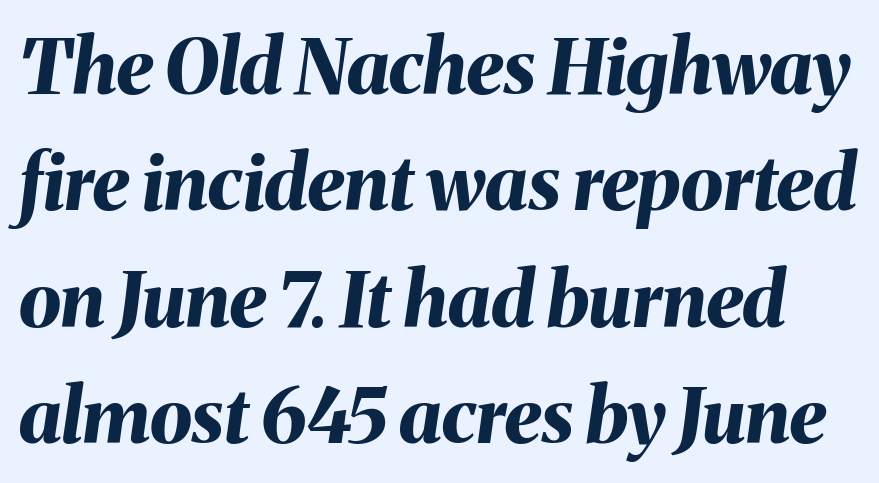
{"italic": "yes", "lean": "right", "slant_degrees": 8, "bold": "yes", "weight": "bold", "width": "normal", "stroke_contrast": "medium", "x_height": "medium", "monospaced": "no", "underline": "no", "line_spacing": "normal", "line_spacing_ratio": 1.53, "letter_spacing": "normal", "letter_spacing_em": 0.0, "glyph_px": 76}
